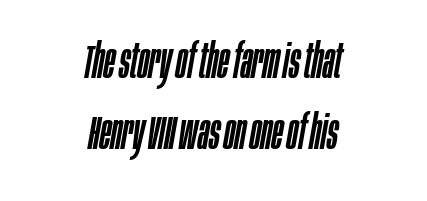
Q: Is the text italic (slanted)? A: Yes, it leans right by about 10 degrees.
Q: Is the text underlined? A: No.
Q: How is the paragraph aligned? A: Centered.
Q: Is the spacing between letters normal or unusually wide? A: Normal.
Q: Is the spacing between lines tight, normal or loose? A: Normal.
Q: Width (condensed, normal, or wide)? A: Condensed.
Q: Stroke contrast? A: Low.
Q: x-height? A: Large.
Q: Monospaced? A: No.
